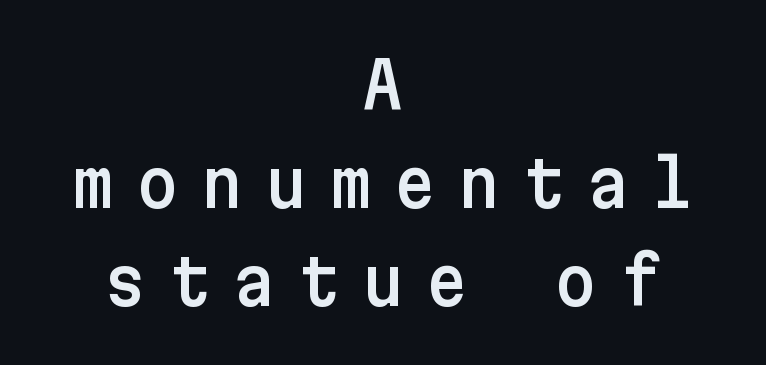
The area under the type is left untouched. The lettering holds an erect, upright posture throughout. The glyphs in this specimen are sans serif. These lines have a slow, spaced-out rhythm from letter to letter. Notice how descenders clear the ascenders below comfortably — that's standard leading.
